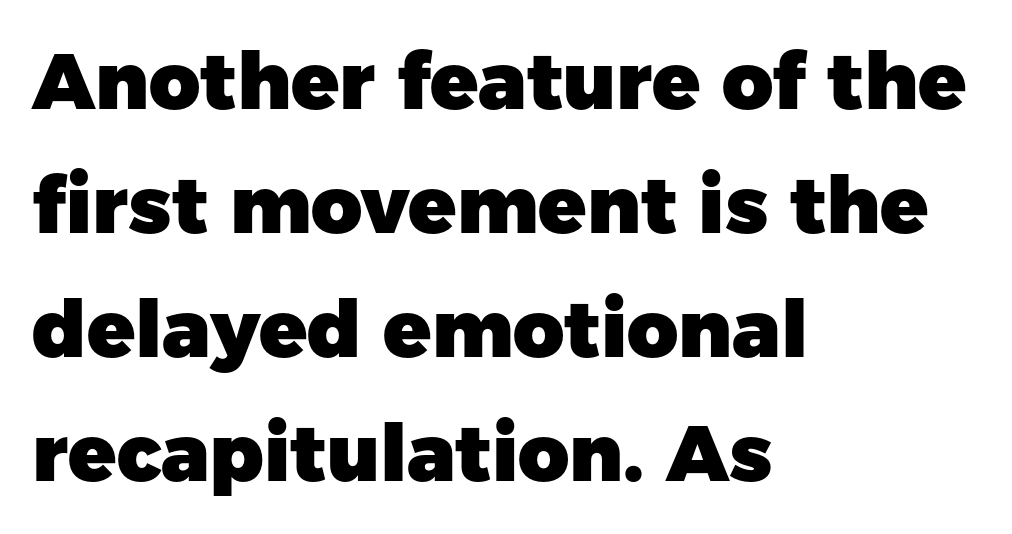
The image shows 79 px heavy sans-serif type, upright; set left-aligned, normal line spacing (1.57x), normal letter spacing, not underlined; low stroke contrast and a medium x-height.
